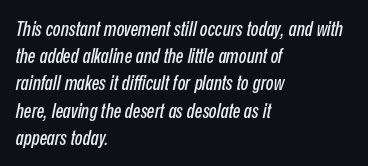
{"italic": "yes", "lean": "right", "slant_degrees": 12, "underline": "no", "align": "left", "line_spacing": "normal", "line_spacing_ratio": 1.36, "letter_spacing": "normal", "letter_spacing_em": 0.0, "glyph_px": 20}
